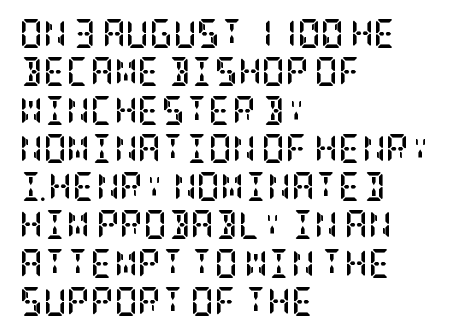
Q: Is the text bold? A: Yes.
Q: Is the text italic (slanted)? A: No, it is upright.
Q: Is the typeface a serif or a sans-serif typeface? A: Serif.
Q: Is the text underlined? A: No.
Q: How is the paragraph aligned? A: Left-aligned.
Q: Is the spacing between letters normal or unusually wide? A: Normal.
Q: Is the spacing between lines tight, normal or loose? A: Normal.
Q: Width (condensed, normal, or wide)? A: Condensed.
Q: Stroke contrast? A: Low.
Q: x-height? A: Large.
